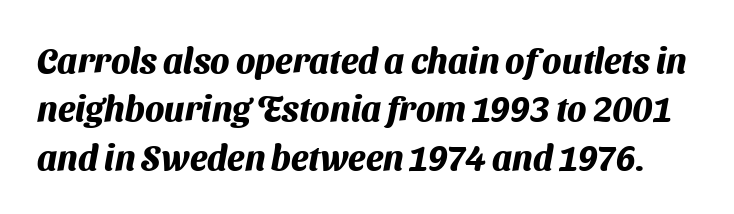
The image shows 35 px heavy sans-serif type; set normal line spacing (1.38x), normal letter spacing, not underlined; medium stroke contrast and a medium x-height.
